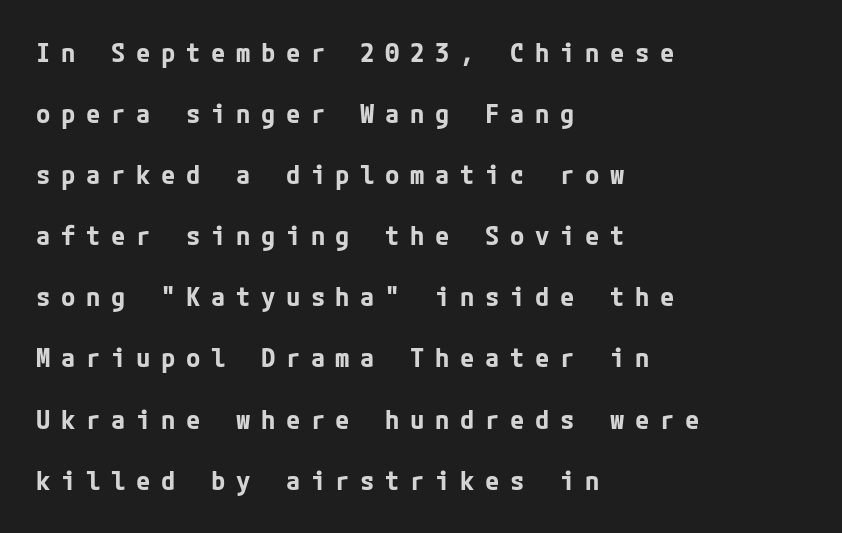
The image shows 26 px bold type, upright; set left-aligned, loose line spacing (2.35x), unusually wide letter spacing (+0.41 em), not underlined.
